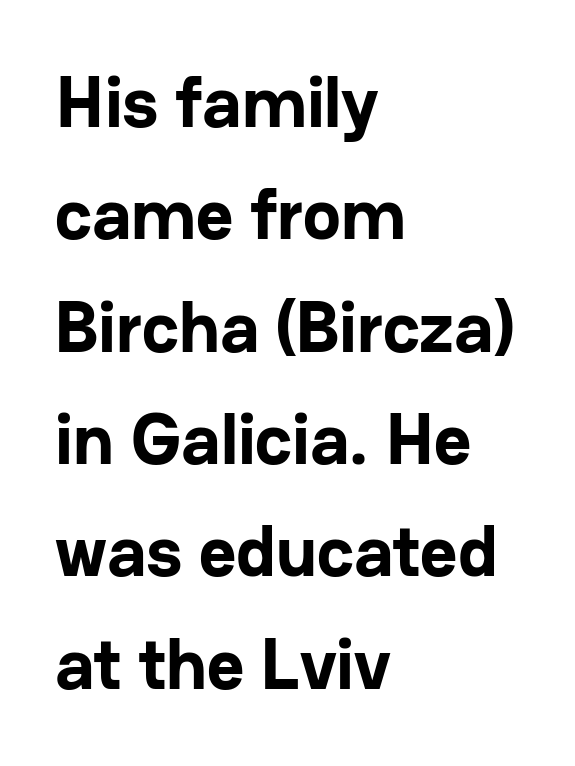
{"serif": "no", "italic": "no", "bold": "yes", "weight": "bold", "width": "normal", "stroke_contrast": "low", "x_height": "medium", "monospaced": "no", "underline": "no", "align": "left", "line_spacing": "normal", "line_spacing_ratio": 1.56, "letter_spacing": "normal", "letter_spacing_em": 0.0, "glyph_px": 72}
